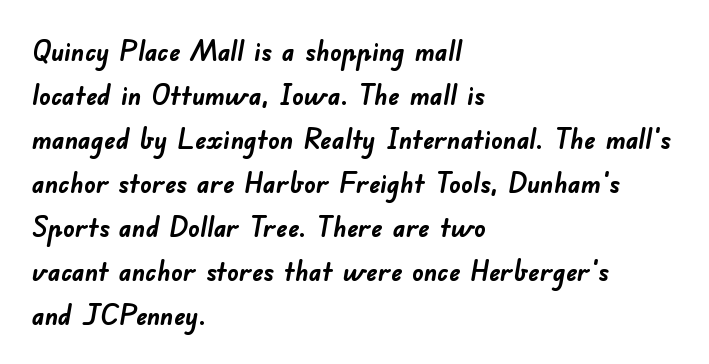
Q: Is the text bold? A: Yes.
Q: Is the typeface a serif or a sans-serif typeface? A: Sans-serif.
Q: Is the text underlined? A: No.
Q: How is the paragraph aligned? A: Left-aligned.
Q: Is the spacing between letters normal or unusually wide? A: Normal.
Q: Is the spacing between lines tight, normal or loose? A: Normal.
Q: Width (condensed, normal, or wide)? A: Normal.
Q: Stroke contrast? A: Low.
Q: x-height? A: Small.
Q: Monospaced? A: No.
